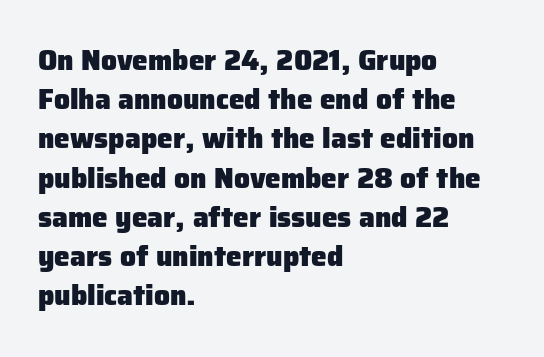
Q: Is the text bold? A: Yes.
Q: Is the text italic (slanted)? A: No, it is upright.
Q: Is the typeface a serif or a sans-serif typeface? A: Sans-serif.
Q: Is the text underlined? A: No.
Q: How is the paragraph aligned? A: Left-aligned.
Q: Is the spacing between letters normal or unusually wide? A: Normal.
Q: Is the spacing between lines tight, normal or loose? A: Normal.
Q: Width (condensed, normal, or wide)? A: Normal.
Q: Stroke contrast? A: Low.
Q: x-height? A: Medium.
Q: Monospaced? A: No.
